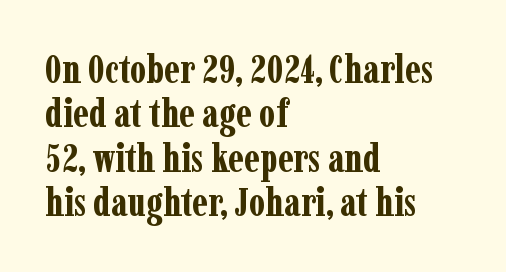
The glyphs in this specimen are seriffed. Does the leading feel generous? Not at all — it's pinched. The words here are not underlined. Is the type bold? Yes — the strokes are clearly thick and heavy. No italicization has been applied; the sample stays upright. In terms of letterspacing, this is plain default setting.
